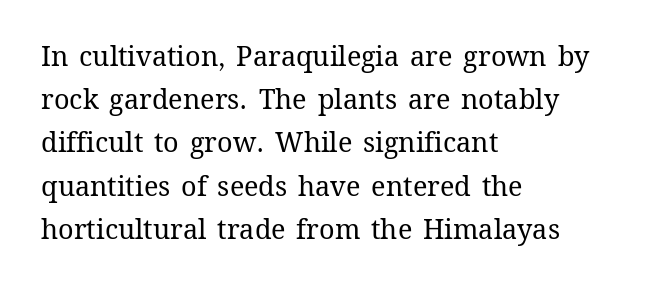
Posture: straight, roman, zero tilt. Notice how descenders clear the ascenders below comfortably — that's standard leading. Visually the block forms a straight wall on the left and a jagged coastline on the right. Descenders hang freely into open space. The type is set solid horizontally, with unmodified tracking. Heft: none added — not bold.
